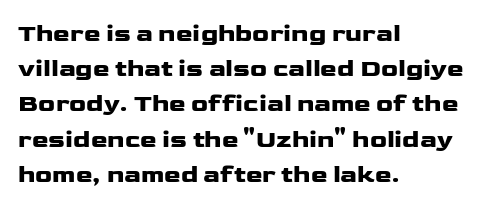
The image shows 25 px bold type, upright; set left-aligned, normal line spacing (1.41x), normal letter spacing, not underlined.
